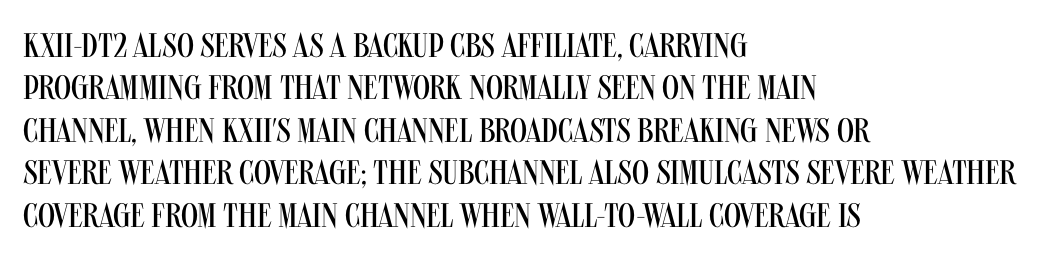
This rendering leaves character spacing at its baseline value. Heaviness? Minimal to ordinary, like unemphasized prose. The lettering stays uniformly vertical, giving the passage a roman look. The passage shown stacks its lines at a standard gap.
